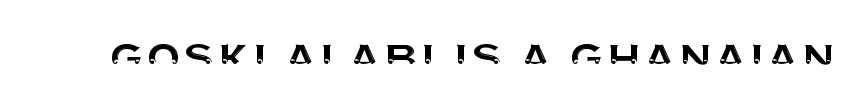
{"serif": "no", "italic": "no", "width": "normal", "stroke_contrast": "medium", "x_height": "large", "monospaced": "no", "underline": "no", "letter_spacing": "normal", "letter_spacing_em": 0.0, "glyph_px": 57}
